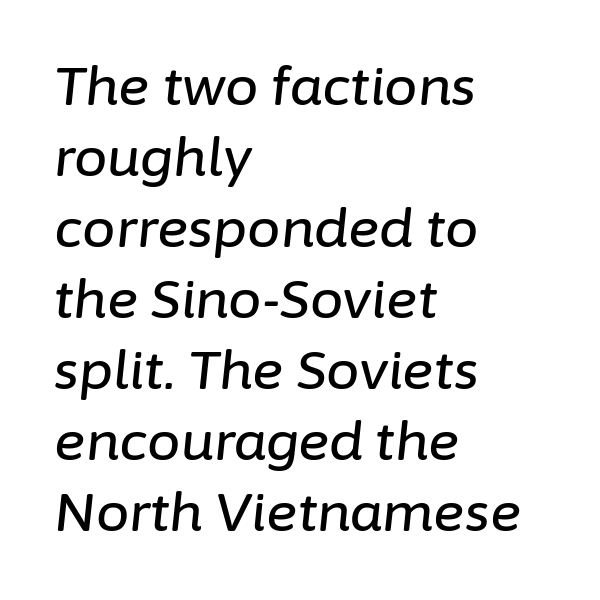
{"italic": "yes", "lean": "right", "slant_degrees": 6, "width": "normal", "stroke_contrast": "low", "x_height": "medium", "monospaced": "no", "underline": "no", "align": "left", "line_spacing": "normal", "line_spacing_ratio": 1.34, "letter_spacing": "normal", "letter_spacing_em": 0.0, "glyph_px": 53}
